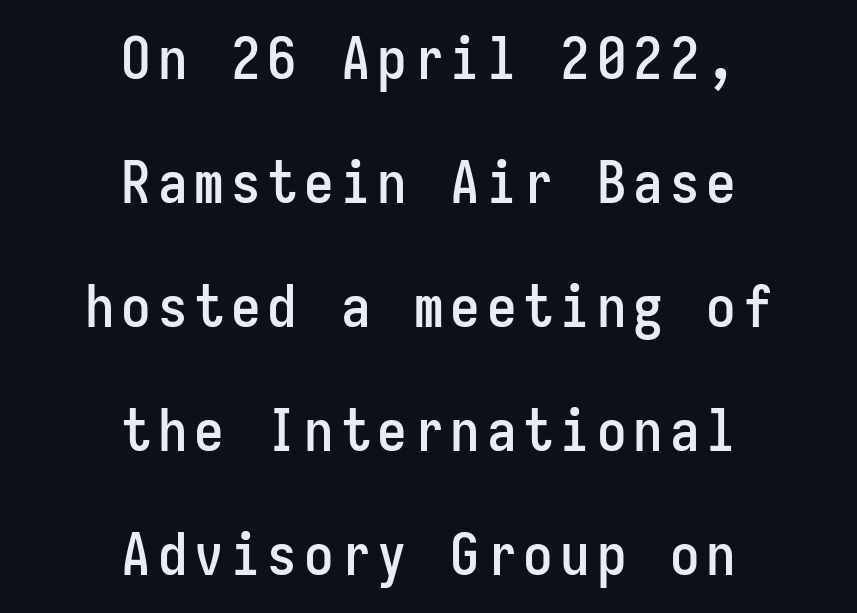
This is roman type, the default non-slanted kind. Unlike a traditional serif, this face leaves its strokes unadorned. The typesetter chose a symmetrical, centered arrangement here. The passage shown is typed in a monospace face where columns stay perfectly aligned. Honestly, there is no underline to notice here at all.
